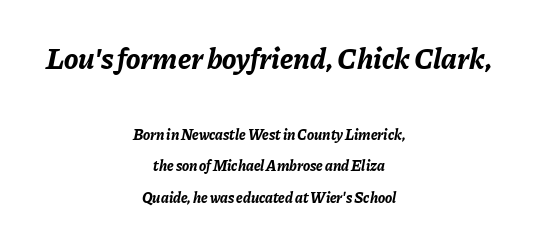
{"italic": "yes", "lean": "right", "slant_degrees": 11, "bold": "yes", "weight": "bold", "width": "normal", "stroke_contrast": "low", "x_height": "medium", "monospaced": "no", "underline": "no", "align": "center", "line_spacing": "loose", "line_spacing_ratio": 2.12, "letter_spacing": "normal", "letter_spacing_em": 0.0, "larger_block": "first", "size_ratio": 2.0, "glyph_px": 30}
